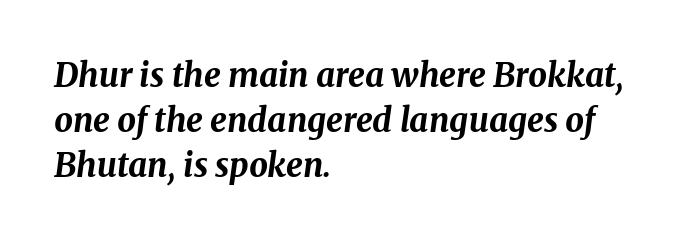
The image shows 33 px bold type, italic (leaning right); set left-aligned, normal line spacing (1.36x), normal letter spacing, not underlined; medium stroke contrast and a medium x-height.
